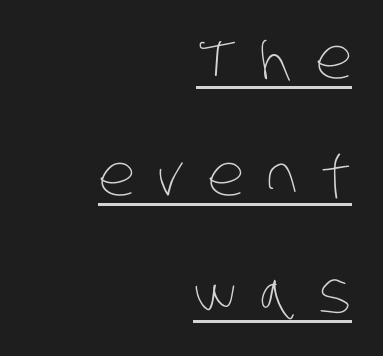
The image shows 56 px thin, condensed type; set right-aligned, loose line spacing (2.09x), unusually wide letter spacing (+0.4 em), underlined; low stroke contrast and a large x-height.
